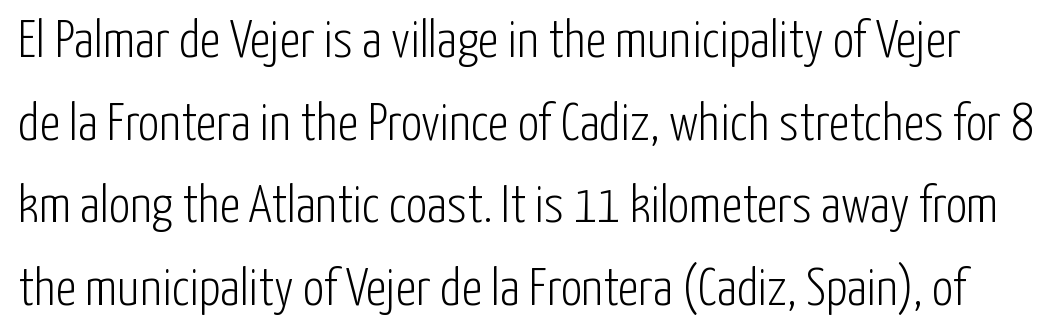
{"serif": "no", "italic": "no", "bold": "no", "weight": "light", "width": "condensed", "stroke_contrast": "low", "x_height": "medium", "monospaced": "no", "underline": "no", "line_spacing": "normal", "line_spacing_ratio": 1.56, "letter_spacing": "normal", "letter_spacing_em": 0.0, "glyph_px": 53}
